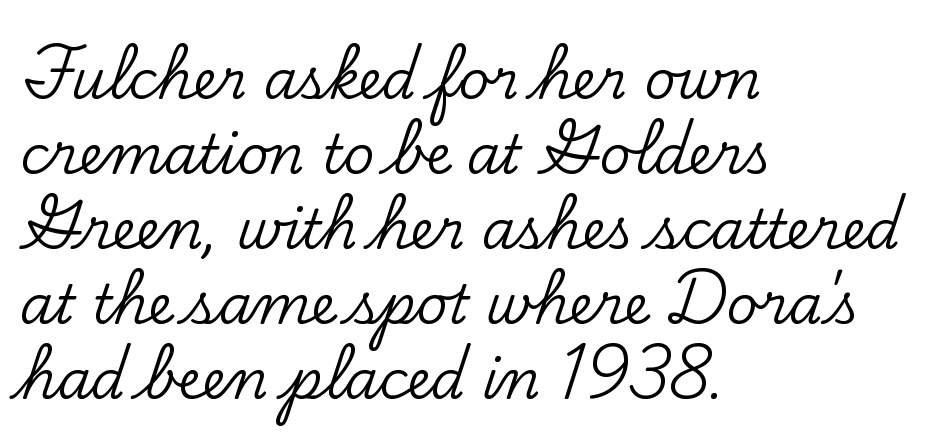
Q: Is the text italic (slanted)? A: Yes.
Q: Is the typeface a serif or a sans-serif typeface? A: Serif.
Q: Is the text underlined? A: No.
Q: How is the paragraph aligned? A: Left-aligned.
Q: Is the spacing between letters normal or unusually wide? A: Normal.
Q: Is the spacing between lines tight, normal or loose? A: Normal.
Q: Width (condensed, normal, or wide)? A: Normal.
Q: Stroke contrast? A: Low.
Q: x-height? A: Small.
Q: Monospaced? A: No.
